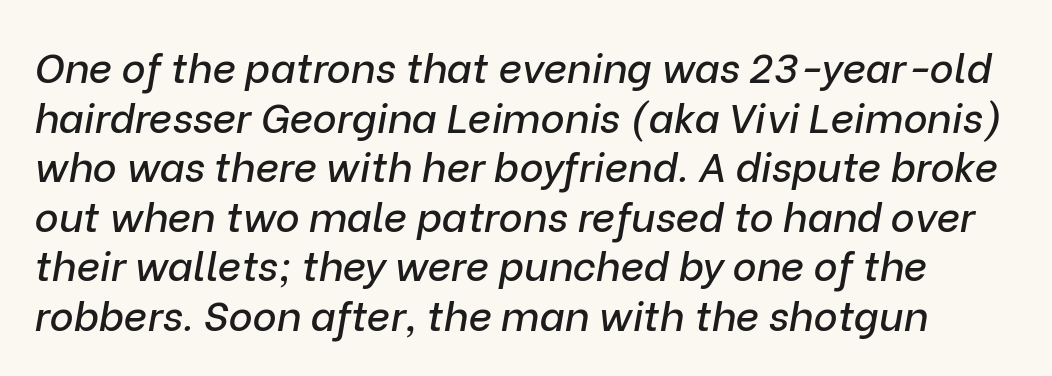
{"italic": "yes", "lean": "right", "slant_degrees": 9, "width": "normal", "stroke_contrast": "low", "x_height": "medium", "monospaced": "no", "underline": "no", "line_spacing_ratio": 1.21, "letter_spacing": "normal", "letter_spacing_em": 0.0, "glyph_px": 41}
